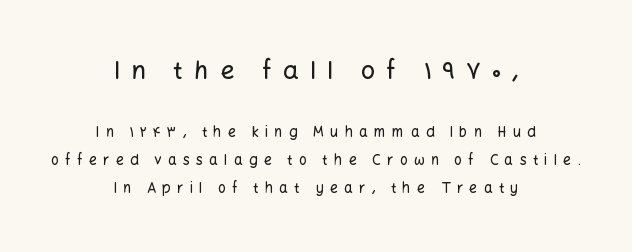
Q: Is the text italic (slanted)? A: No, it is upright.
Q: Is the text underlined? A: No.
Q: How is the paragraph aligned? A: Centered.
Q: Is the spacing between letters normal or unusually wide? A: Unusually wide.
Q: Is the spacing between lines tight, normal or loose? A: Loose.
Q: Which block of text is set in a larger size, the first (top) or the second (bottom)? A: The first (top) one.
